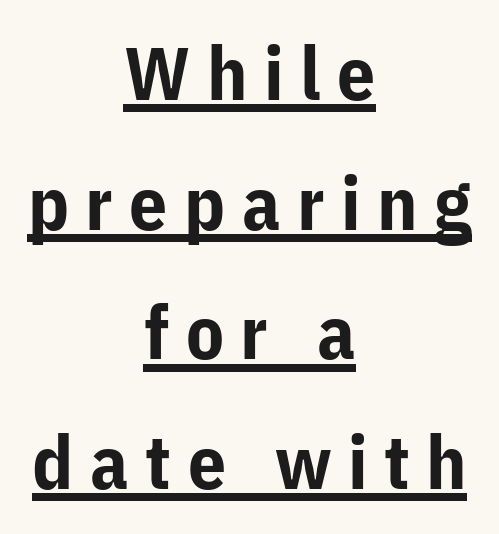
Visually the block forms a symmetrical silhouette, jagged on both flanks. Every stem runs plumb, perpendicular to the baseline. A baseline rule has been typeset under these characters. Think of a printed novel: that variable character pitch is what you see here. The text was rendered using a sans face with plain stroke endings. Weight: bold.
